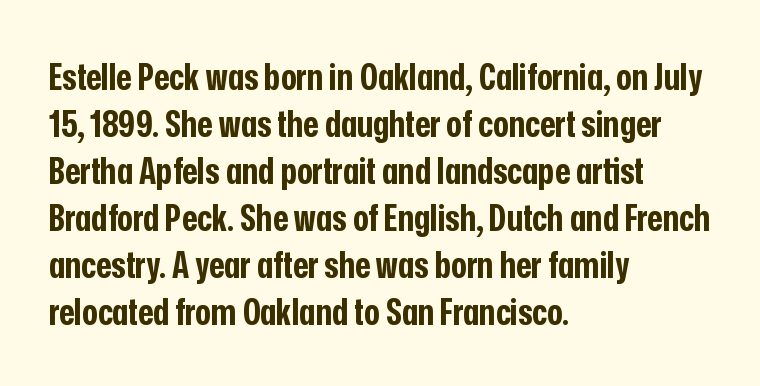
Q: Is the text bold? A: Yes.
Q: Is the text italic (slanted)? A: No, it is upright.
Q: Is the typeface a serif or a sans-serif typeface? A: Sans-serif.
Q: Is the text underlined? A: No.
Q: How is the paragraph aligned? A: Left-aligned.
Q: Is the spacing between letters normal or unusually wide? A: Normal.
Q: Is the spacing between lines tight, normal or loose? A: Normal.
Q: Width (condensed, normal, or wide)? A: Condensed.
Q: Stroke contrast? A: Low.
Q: x-height? A: Medium.
Q: Monospaced? A: No.
